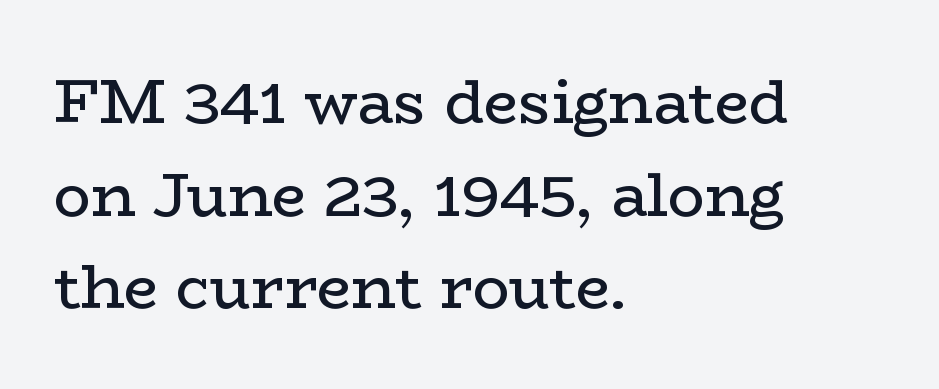
Q: Is the text bold? A: No.
Q: Is the text italic (slanted)? A: No, it is upright.
Q: Is the typeface a serif or a sans-serif typeface? A: Serif.
Q: Is the text underlined? A: No.
Q: How is the paragraph aligned? A: Left-aligned.
Q: Is the spacing between letters normal or unusually wide? A: Normal.
Q: Is the spacing between lines tight, normal or loose? A: Normal.
Q: Width (condensed, normal, or wide)? A: Wide.
Q: Stroke contrast? A: Low.
Q: x-height? A: Medium.
Q: Monospaced? A: No.
